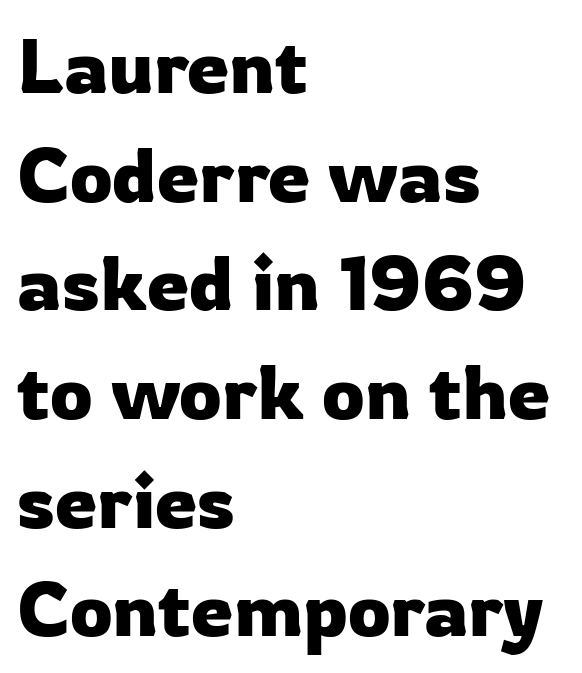
Q: Is the text italic (slanted)? A: No, it is upright.
Q: Is the typeface a serif or a sans-serif typeface? A: Sans-serif.
Q: Is the text underlined? A: No.
Q: How is the paragraph aligned? A: Left-aligned.
Q: Is the spacing between letters normal or unusually wide? A: Normal.
Q: Is the spacing between lines tight, normal or loose? A: Normal.
Q: Width (condensed, normal, or wide)? A: Normal.
Q: Stroke contrast? A: Low.
Q: x-height? A: Medium.
Q: Monospaced? A: No.
